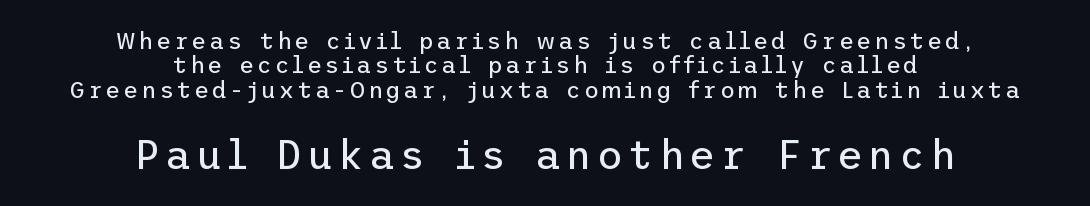
Check the space under the baseline: it is left empty. The axis of the letterforms is exactly vertical. The more generous point size was reserved for the lower chunk. Each letter's strokes conclude bluntly, with no projecting serifs. If you folded the block vertically in half, each line would mirror itself in length.
